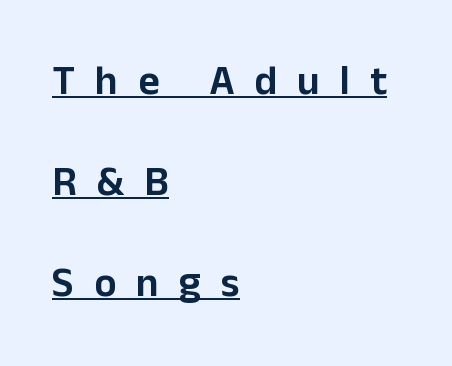
The image shows 41 px sans-serif type, upright; set left-aligned, loose line spacing (2.46x), unusually wide letter spacing (+0.49 em), underlined; low stroke contrast and a medium x-height.
